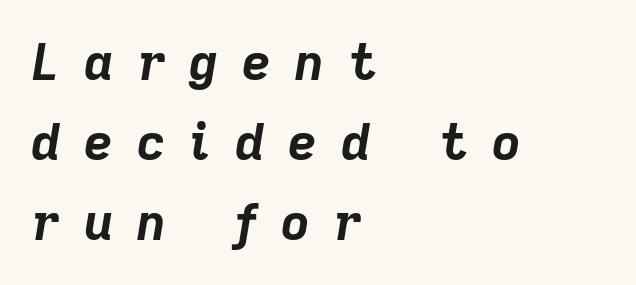
The image shows 50 px bold type, italic (leaning right); set left-aligned, normal line spacing (1.6x), unusually wide letter spacing (+0.48 em), not underlined; low stroke contrast and a medium x-height.
